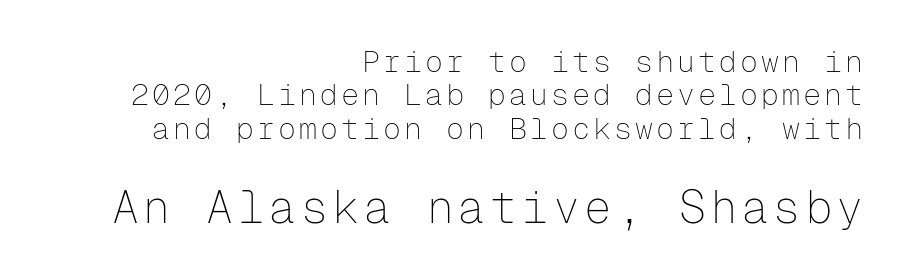
{"serif": "no", "italic": "no", "bold": "no", "weight": "thin", "width": "normal", "stroke_contrast": "low", "x_height": "medium", "monospaced": "yes", "underline": "no", "align": "right", "line_spacing": "tight", "line_spacing_ratio": 1.11, "larger_block": "second", "size_ratio": 1.5, "glyph_px": 45}
